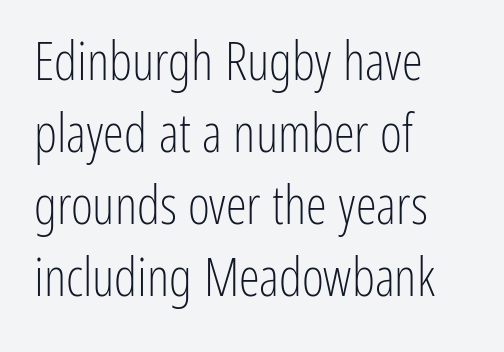
Q: Is the text bold? A: No.
Q: Is the text italic (slanted)? A: No, it is upright.
Q: Is the typeface a serif or a sans-serif typeface? A: Sans-serif.
Q: Is the text underlined? A: No.
Q: How is the paragraph aligned? A: Left-aligned.
Q: Is the spacing between letters normal or unusually wide? A: Normal.
Q: Is the spacing between lines tight, normal or loose? A: Normal.
Q: Width (condensed, normal, or wide)? A: Condensed.
Q: Stroke contrast? A: Low.
Q: x-height? A: Medium.
Q: Monospaced? A: No.
